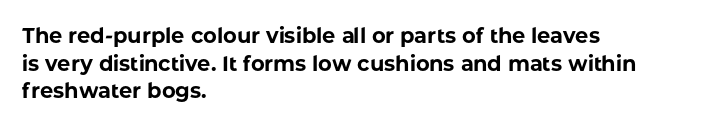
Q: Is the text bold? A: Yes.
Q: Is the text italic (slanted)? A: No, it is upright.
Q: Is the text underlined? A: No.
Q: How is the paragraph aligned? A: Left-aligned.
Q: Is the spacing between letters normal or unusually wide? A: Normal.
Q: Is the spacing between lines tight, normal or loose? A: Normal.
